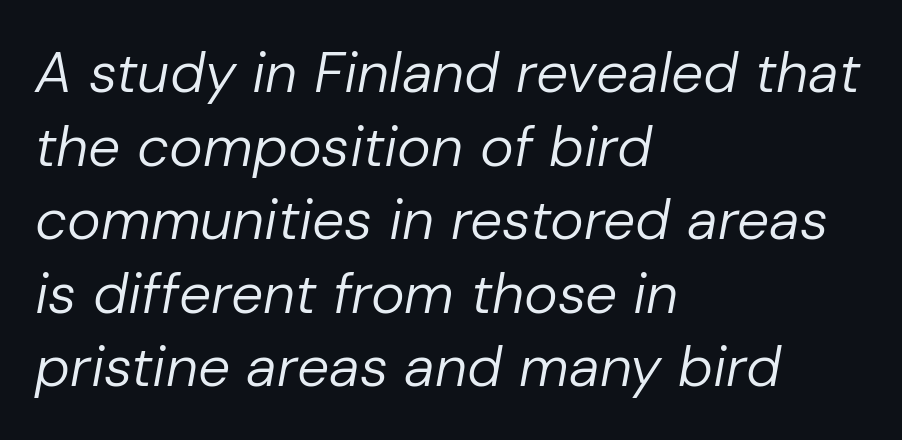
Is the letter spacing exaggerated? No — it looks like the ordinary default. Honestly, there is no underline to notice here at all. Proportional: the letters do not fall into vertical columns. Bold? No — there's no thickening of the strokes. Whoever set this chose a conventional vertical rhythm.
